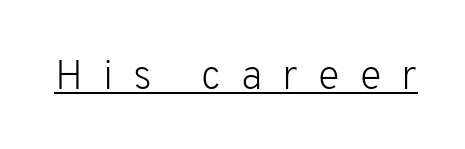
{"serif": "no", "italic": "no", "bold": "no", "weight": "light", "width": "normal", "stroke_contrast": "low", "x_height": "medium", "monospaced": "no", "underline": "yes", "letter_spacing": "wide", "letter_spacing_em": 0.49, "glyph_px": 41}
